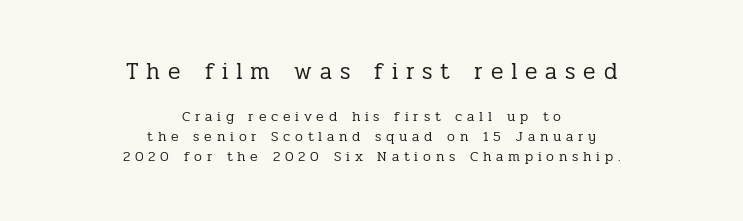
Does the copy run flush right? No — it is centered line by line. Honestly, there is no underline to notice here at all. Look at the tracking — it's clearly loosened, letters drifting apart. Bigger letters appear in the top chunk; the bottom chunk is reduced. In terms of posture, this sample is upright.
